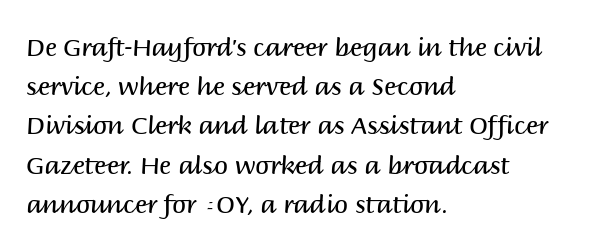
Q: Is the text bold? A: No.
Q: Is the text italic (slanted)? A: Yes.
Q: Is the text underlined? A: No.
Q: How is the paragraph aligned? A: Left-aligned.
Q: Is the spacing between letters normal or unusually wide? A: Normal.
Q: Is the spacing between lines tight, normal or loose? A: Normal.
